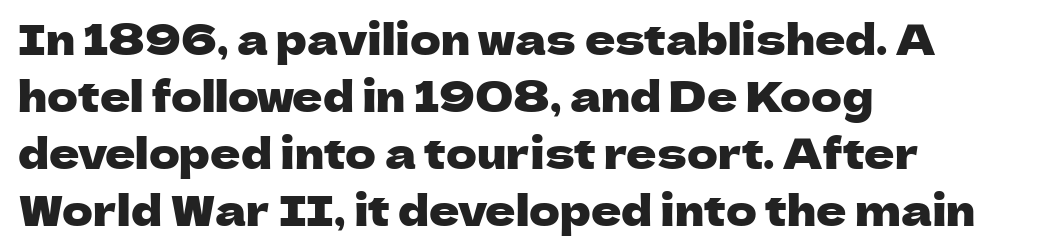
Compared with typical paragraphs, the rows here are spaced about the same. The letters carry no serifs — their stems end cleanly without finishing strokes. Spacing verdict: proportional, widths tailored to each character. The letters stand straight up with perfectly vertical stems. Letter spacing: default. The area under the type is left untouched.
